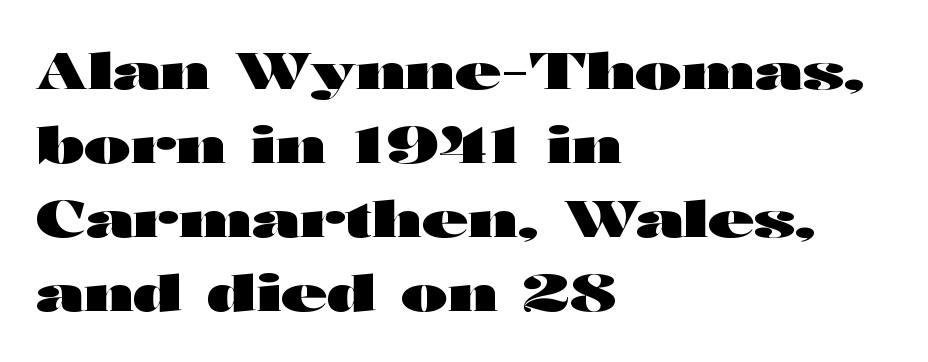
{"italic": "no", "bold": "yes", "weight": "heavy", "width": "wide", "stroke_contrast": "high", "x_height": "medium", "monospaced": "no", "underline": "no", "align": "left", "line_spacing": "normal", "line_spacing_ratio": 1.48, "letter_spacing": "normal", "letter_spacing_em": 0.0, "glyph_px": 50}
